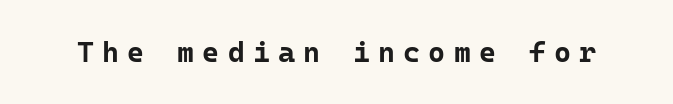
{"serif": "no", "italic": "no", "bold": "yes", "weight": "bold", "width": "normal", "stroke_contrast": "low", "x_height": "medium", "monospaced": "yes", "underline": "no", "letter_spacing": "wide", "letter_spacing_em": 0.28, "glyph_px": 29}
